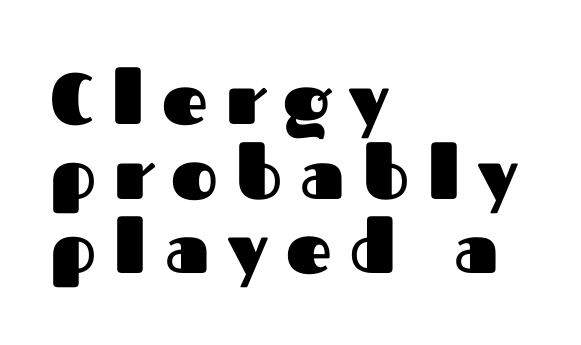
{"serif": "no", "italic": "no", "bold": "yes", "weight": "heavy", "width": "normal", "stroke_contrast": "medium", "x_height": "medium", "monospaced": "no", "underline": "no", "align": "left", "line_spacing": "tight", "line_spacing_ratio": 1.05, "letter_spacing": "wide", "letter_spacing_em": 0.26, "glyph_px": 71}
